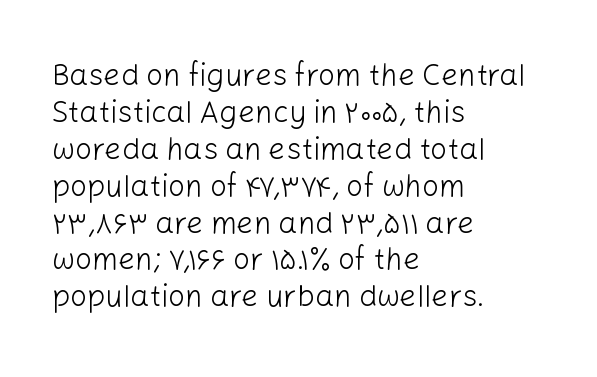
The image shows 30 px light sans-serif type, upright; set left-aligned, line spacing 1.23x, normal letter spacing, not underlined; low stroke contrast and a medium x-height.
